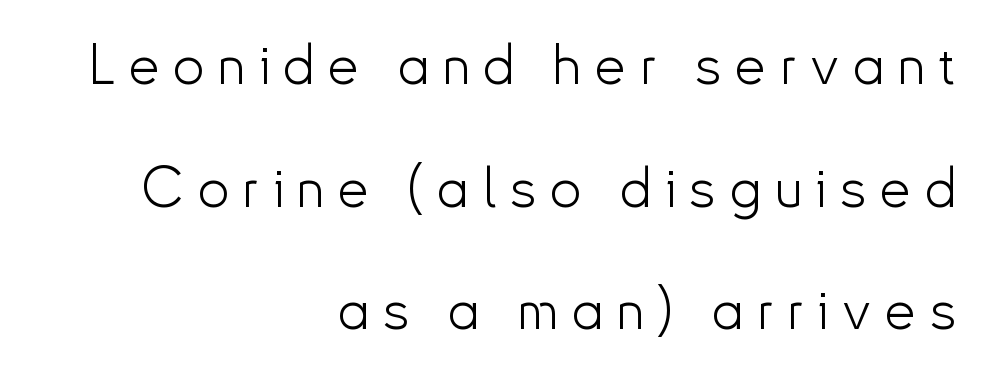
Nope, no serifs anywhere on these letters. These lines are rendered in a variable-pitch font. A typesetter would call this leading open, well beyond the default. The passage shown is not bold in any degree.
